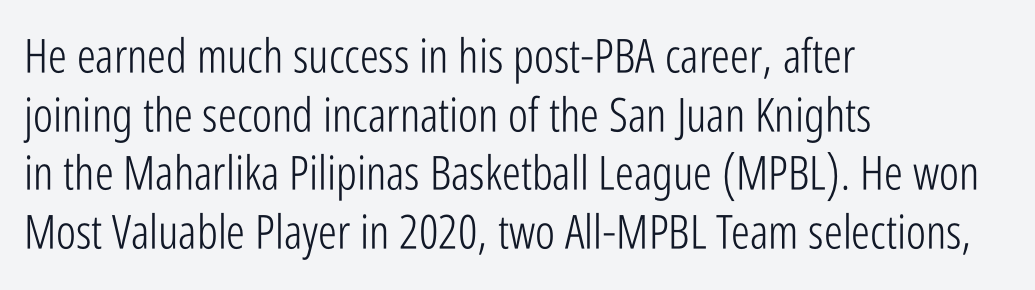
Leftover space on each line is placed entirely after the last word. Nobody drew a line under any word here. Spacing between characters is what you'd get straight out of the box. Every character sits straight up, as roman type does. A light-to-regular cut is what we see here.
